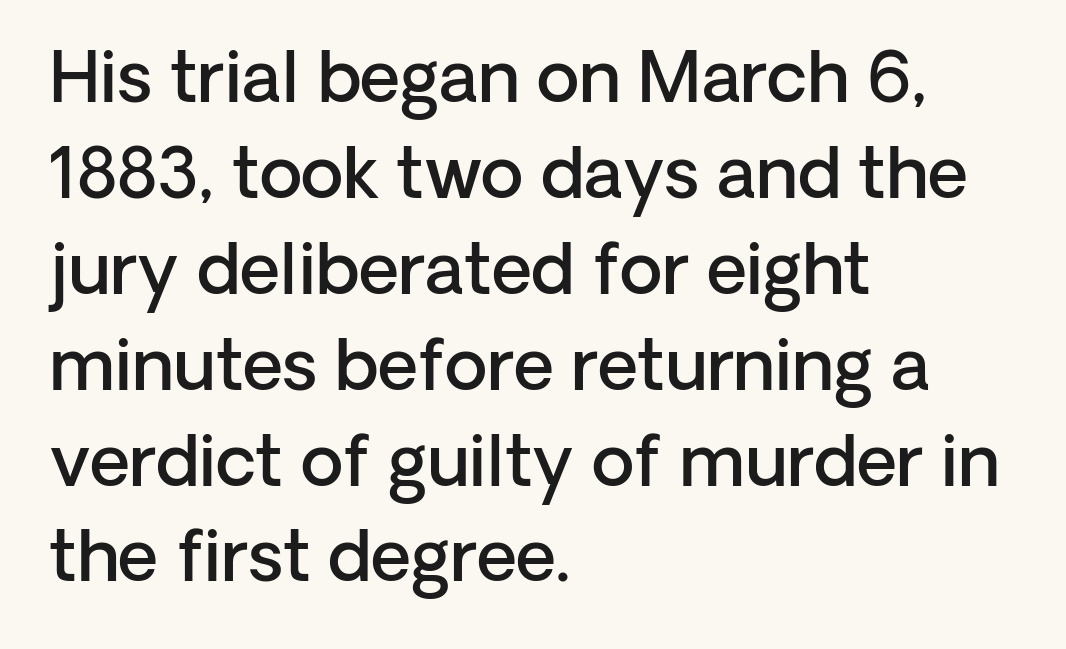
{"serif": "no", "italic": "no", "bold": "semi", "weight": "semibold", "width": "normal", "stroke_contrast": "low", "x_height": "medium", "monospaced": "no", "underline": "no", "align": "left", "line_spacing": "normal", "line_spacing_ratio": 1.37, "letter_spacing": "normal", "letter_spacing_em": 0.0, "glyph_px": 70}
